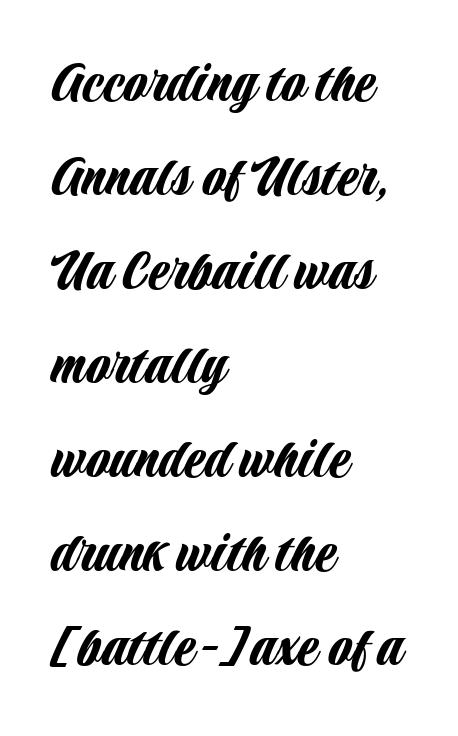
Words float on clear page, feet unadorned. Think of a printed novel: that variable character pitch is what you see here. In terms of letterform style, serifs are entirely absent. Horizontal alignment here is leftward, the default for most running prose. Characters follow at the spacing the type designer built in.
